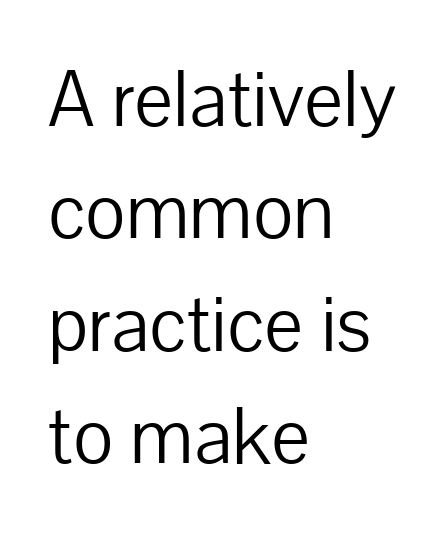
Q: Is the text bold? A: No.
Q: Is the text italic (slanted)? A: No, it is upright.
Q: Is the typeface a serif or a sans-serif typeface? A: Sans-serif.
Q: Is the text underlined? A: No.
Q: How is the paragraph aligned? A: Left-aligned.
Q: Is the spacing between letters normal or unusually wide? A: Normal.
Q: Is the spacing between lines tight, normal or loose? A: Normal.
Q: Width (condensed, normal, or wide)? A: Normal.
Q: Stroke contrast? A: Low.
Q: x-height? A: Medium.
Q: Monospaced? A: No.
